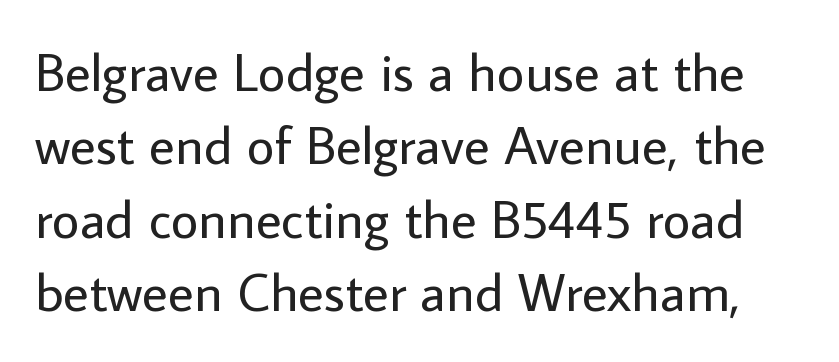
Q: Is the text bold? A: No.
Q: Is the text italic (slanted)? A: No, it is upright.
Q: Is the typeface a serif or a sans-serif typeface? A: Sans-serif.
Q: Is the text underlined? A: No.
Q: Is the spacing between letters normal or unusually wide? A: Normal.
Q: Is the spacing between lines tight, normal or loose? A: Normal.
Q: Width (condensed, normal, or wide)? A: Normal.
Q: Stroke contrast? A: Low.
Q: x-height? A: Medium.
Q: Monospaced? A: No.
